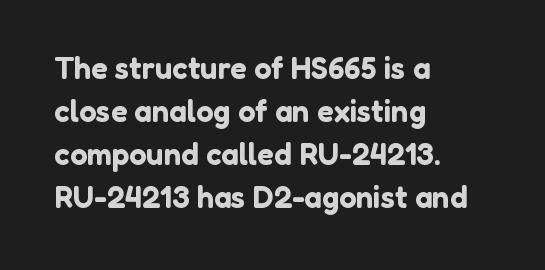
Q: Is the text italic (slanted)? A: No, it is upright.
Q: Is the typeface a serif or a sans-serif typeface? A: Sans-serif.
Q: Is the text underlined? A: No.
Q: How is the paragraph aligned? A: Left-aligned.
Q: Is the spacing between letters normal or unusually wide? A: Normal.
Q: Is the spacing between lines tight, normal or loose? A: Normal.
Q: Width (condensed, normal, or wide)? A: Normal.
Q: Stroke contrast? A: Low.
Q: x-height? A: Medium.
Q: Monospaced? A: No.
